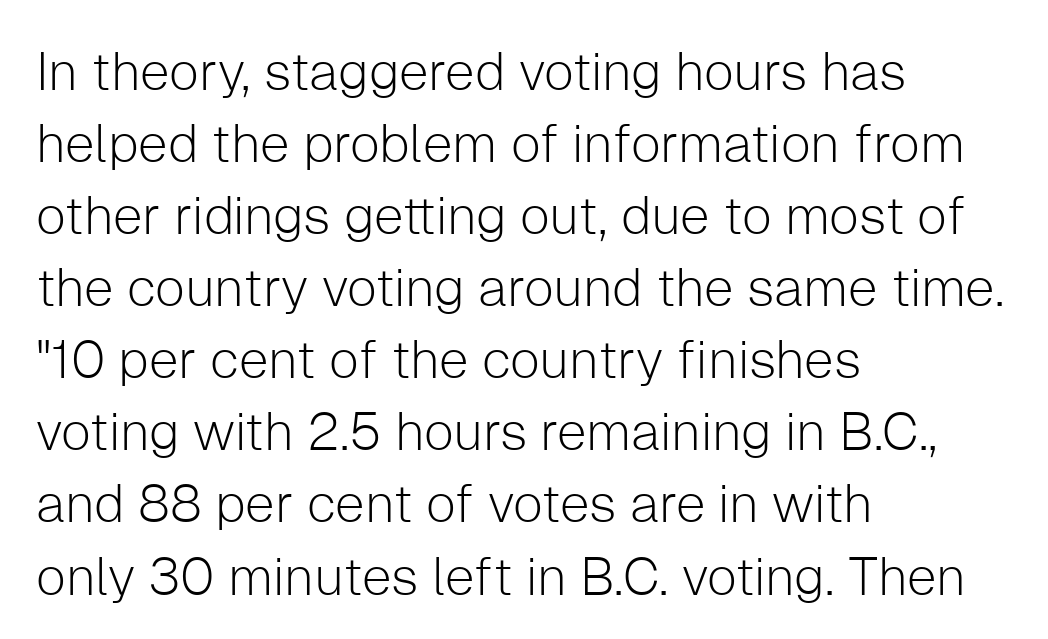
{"serif": "no", "italic": "no", "bold": "no", "weight": "light", "width": "normal", "stroke_contrast": "low", "x_height": "medium", "monospaced": "no", "underline": "no", "align": "left", "line_spacing": "normal", "line_spacing_ratio": 1.36, "letter_spacing": "normal", "letter_spacing_em": 0.0, "glyph_px": 53}
